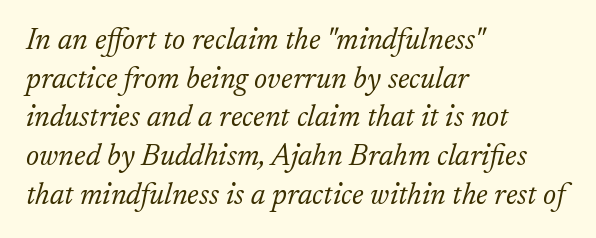
Looks like regular typesetting: each glyph gets only the width it needs. If you drew a ruler down the left edge, every line would touch it. The gaps between neighbouring characters are ordinary and unremarkable. It's the slanting kind of type.
